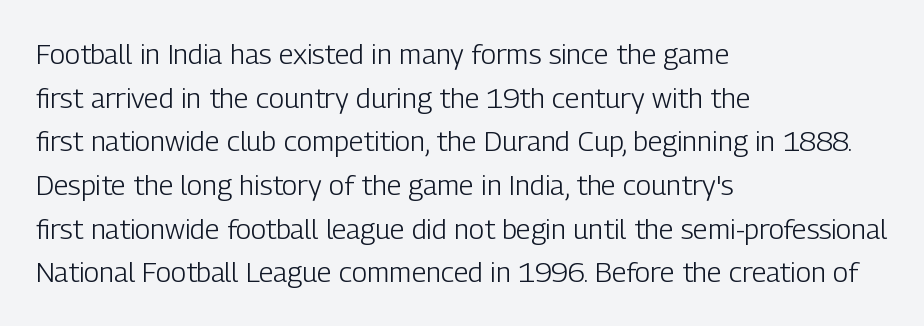
{"serif": "no", "italic": "no", "bold": "no", "weight": "light", "width": "condensed", "stroke_contrast": "low", "x_height": "medium", "monospaced": "no", "underline": "no", "align": "left", "line_spacing": "normal", "line_spacing_ratio": 1.56, "letter_spacing": "normal", "letter_spacing_em": 0.0, "glyph_px": 28}
